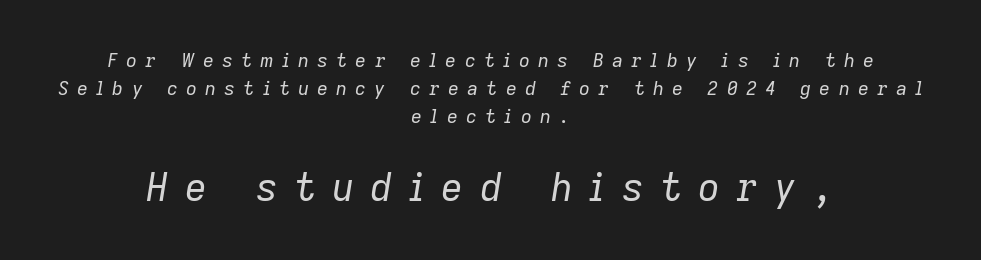
Q: Is the text bold? A: No.
Q: Is the text italic (slanted)? A: Yes, it leans right by about 9 degrees.
Q: Is the text underlined? A: No.
Q: How is the paragraph aligned? A: Centered.
Q: Is the spacing between letters normal or unusually wide? A: Unusually wide.
Q: Is the spacing between lines tight, normal or loose? A: Normal.
Q: Which block of text is set in a larger size, the first (top) or the second (bottom)? A: The second (bottom) one.
Q: Width (condensed, normal, or wide)? A: Normal.
Q: Stroke contrast? A: Low.
Q: x-height? A: Medium.
Q: Monospaced? A: No.
